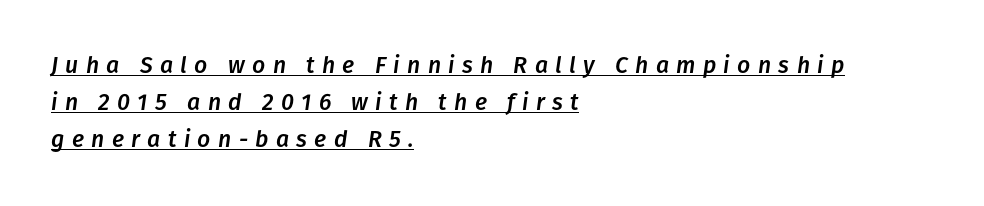
Q: Is the text italic (slanted)? A: Yes, it leans right by about 8 degrees.
Q: Is the text underlined? A: Yes.
Q: How is the paragraph aligned? A: Left-aligned.
Q: Is the spacing between letters normal or unusually wide? A: Unusually wide.
Q: Is the spacing between lines tight, normal or loose? A: Normal.
